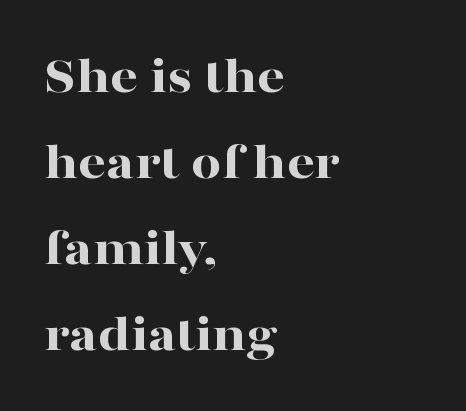
{"serif": "yes", "italic": "no", "bold": "yes", "weight": "bold", "width": "wide", "stroke_contrast": "high", "x_height": "medium", "monospaced": "no", "underline": "no", "align": "left", "line_spacing": "normal", "line_spacing_ratio": 1.59, "letter_spacing": "normal", "letter_spacing_em": 0.0, "glyph_px": 54}
